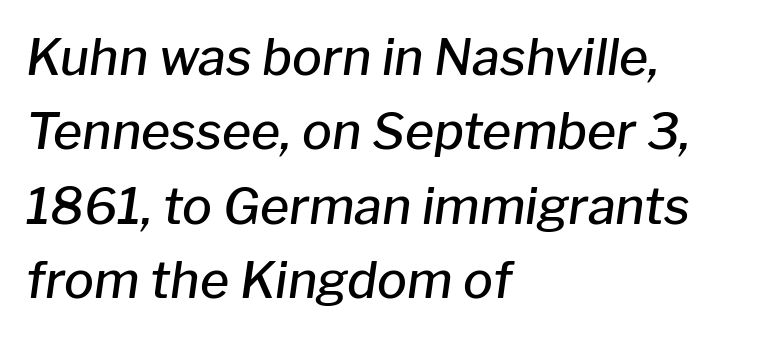
{"italic": "yes", "lean": "right", "slant_degrees": 8, "bold": "semi", "weight": "semibold", "width": "normal", "stroke_contrast": "low", "x_height": "medium", "monospaced": "no", "underline": "no", "align": "left", "line_spacing": "normal", "line_spacing_ratio": 1.49, "letter_spacing": "normal", "letter_spacing_em": 0.0, "glyph_px": 50}
